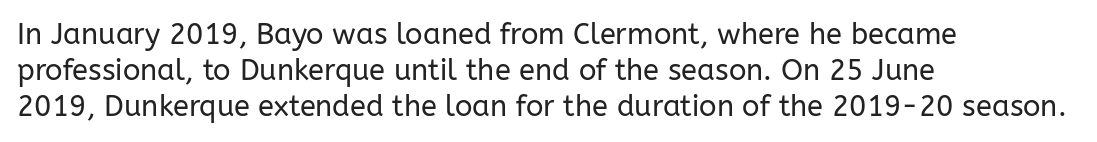
The passage shown is not bold in any degree. This rendering features lettering with no underline. Tall strokes in this sample are plumb rather than angled. Alignment: flush left. Notice how descenders clear the ascenders below comfortably — that's standard leading.
